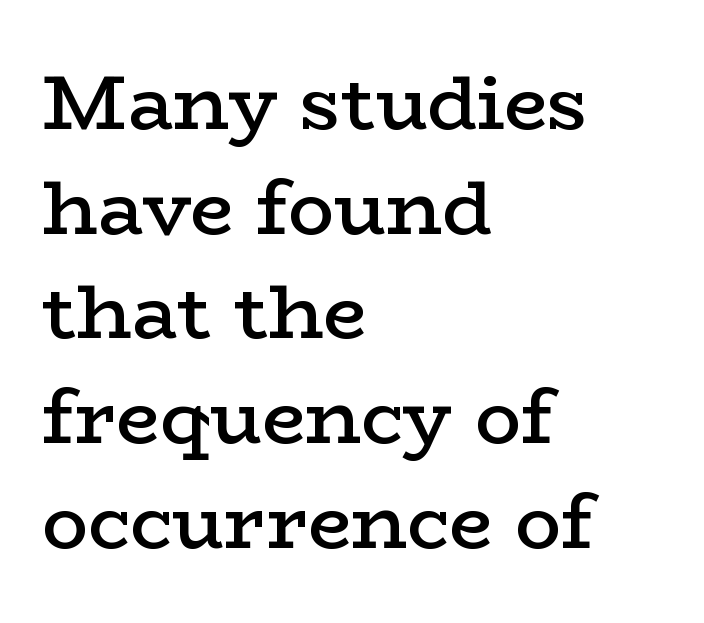
Q: Is the text bold? A: Semi-bold.
Q: Is the text italic (slanted)? A: No, it is upright.
Q: Is the typeface a serif or a sans-serif typeface? A: Serif.
Q: Is the text underlined? A: No.
Q: How is the paragraph aligned? A: Left-aligned.
Q: Is the spacing between letters normal or unusually wide? A: Normal.
Q: Is the spacing between lines tight, normal or loose? A: Normal.
Q: Width (condensed, normal, or wide)? A: Wide.
Q: Stroke contrast? A: Low.
Q: x-height? A: Medium.
Q: Monospaced? A: No.
